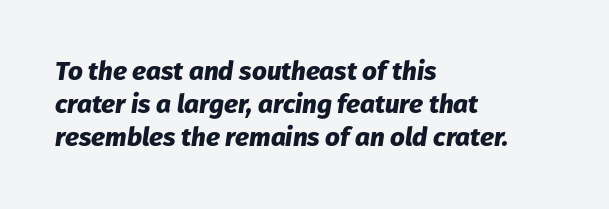
Q: Is the text bold? A: Yes.
Q: Is the text italic (slanted)? A: Yes, it leans right by about 8 degrees.
Q: Is the text underlined? A: No.
Q: How is the paragraph aligned? A: Left-aligned.
Q: Is the spacing between letters normal or unusually wide? A: Normal.
Q: Is the spacing between lines tight, normal or loose? A: Normal.
